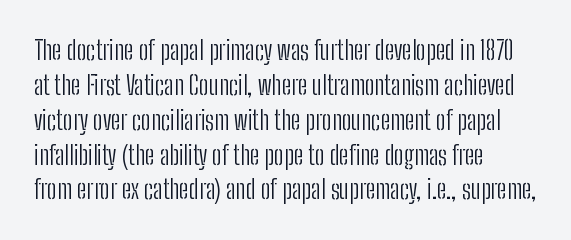
The image shows 26 px text type, upright; set left-aligned, normal line spacing (1.34x), normal letter spacing, not underlined.
